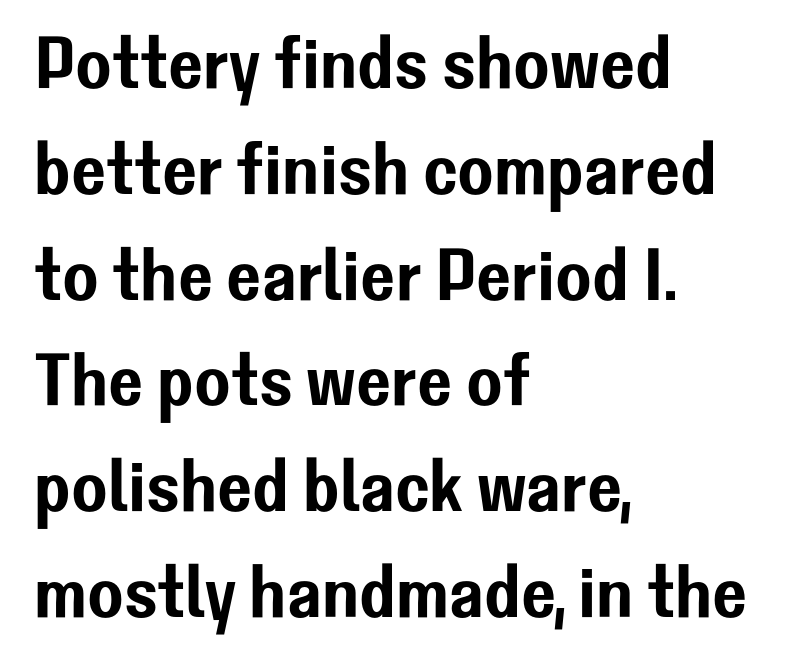
Between one letter and the next there's only the usual sliver of space. Every character sits straight up, as roman type does. All the whitespace from short lines collects on the right. Underline: absent. One glance says typical: line gaps are just what's usual. Unlike a traditional serif, this face leaves its strokes unadorned.
